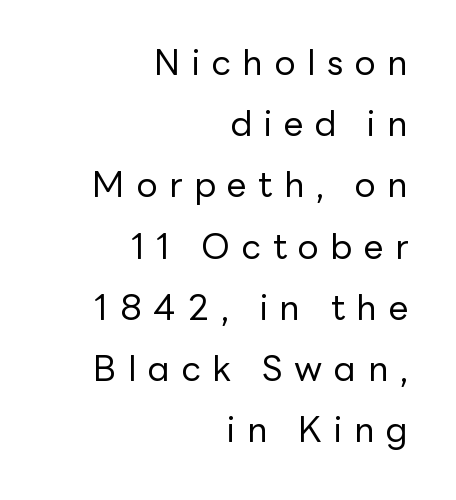
Q: Is the text bold? A: No.
Q: Is the text italic (slanted)? A: No, it is upright.
Q: Is the typeface a serif or a sans-serif typeface? A: Sans-serif.
Q: Is the text underlined? A: No.
Q: How is the paragraph aligned? A: Right-aligned.
Q: Is the spacing between letters normal or unusually wide? A: Unusually wide.
Q: Width (condensed, normal, or wide)? A: Normal.
Q: Stroke contrast? A: Low.
Q: x-height? A: Medium.
Q: Monospaced? A: No.
